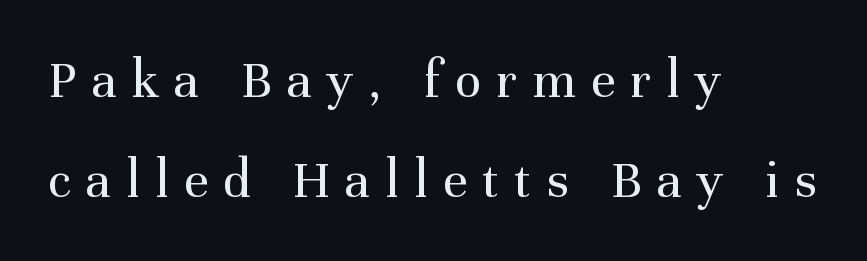
Q: Is the text bold? A: No.
Q: Is the text italic (slanted)? A: No, it is upright.
Q: Is the typeface a serif or a sans-serif typeface? A: Serif.
Q: Is the text underlined? A: No.
Q: How is the paragraph aligned? A: Left-aligned.
Q: Is the spacing between letters normal or unusually wide? A: Unusually wide.
Q: Width (condensed, normal, or wide)? A: Normal.
Q: Stroke contrast? A: Medium.
Q: x-height? A: Medium.
Q: Monospaced? A: No.
